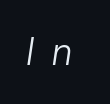
The image shows 39 px light type, italic (leaning right); set unusually wide letter spacing (+0.41 em), not underlined; low stroke contrast and a medium x-height.
